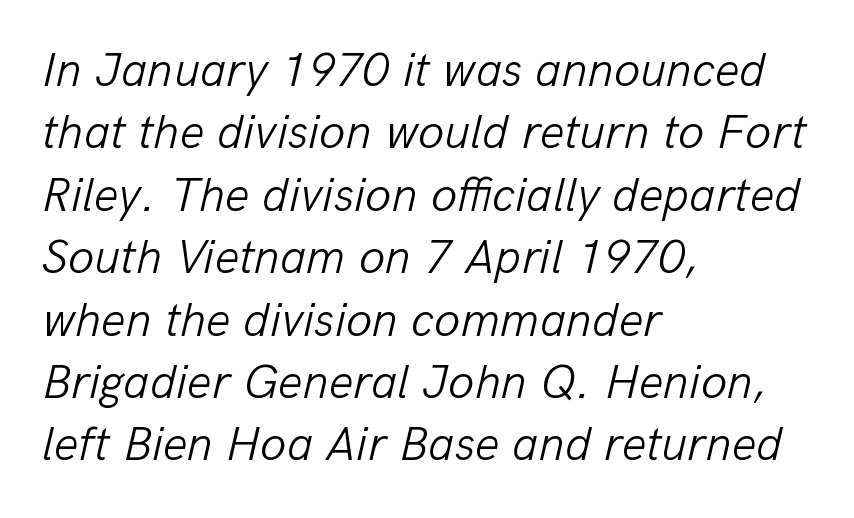
Descenders are the only things crossing below the line. How are the letters spaced? Ordinarily, with no added tracking. Where is the straight margin? On the left. Compared with a typical body face, this is equally light or lighter still.
